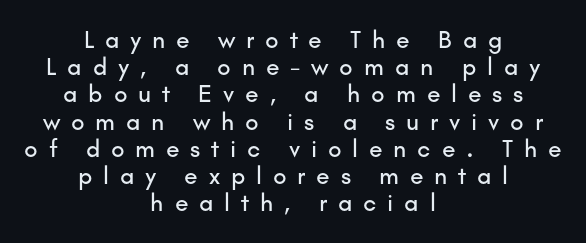
Q: Is the text italic (slanted)? A: No, it is upright.
Q: Is the text underlined? A: No.
Q: How is the paragraph aligned? A: Centered.
Q: Is the spacing between letters normal or unusually wide? A: Unusually wide.
Q: Is the spacing between lines tight, normal or loose? A: Tight.
